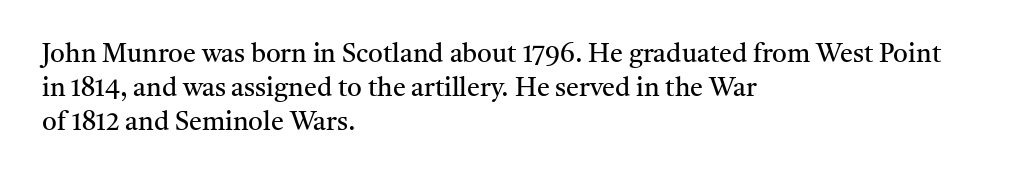
Q: Is the text bold? A: No.
Q: Is the text italic (slanted)? A: No, it is upright.
Q: Is the text underlined? A: No.
Q: How is the paragraph aligned? A: Left-aligned.
Q: Is the spacing between letters normal or unusually wide? A: Normal.
Q: Is the spacing between lines tight, normal or loose? A: Normal.
